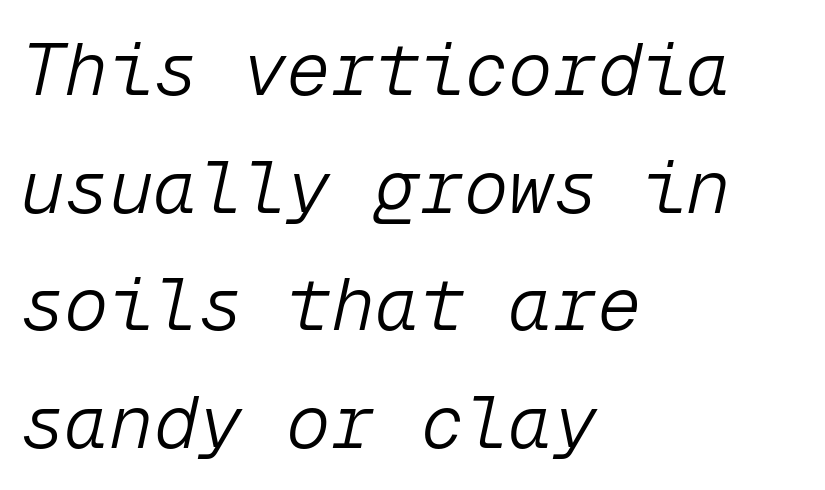
Q: Is the text bold? A: No.
Q: Is the text italic (slanted)? A: Yes, it leans right by about 12 degrees.
Q: Is the text underlined? A: No.
Q: How is the paragraph aligned? A: Left-aligned.
Q: Is the spacing between letters normal or unusually wide? A: Normal.
Q: Is the spacing between lines tight, normal or loose? A: Normal.
Q: Width (condensed, normal, or wide)? A: Normal.
Q: Stroke contrast? A: Low.
Q: x-height? A: Medium.
Q: Monospaced? A: Yes.
